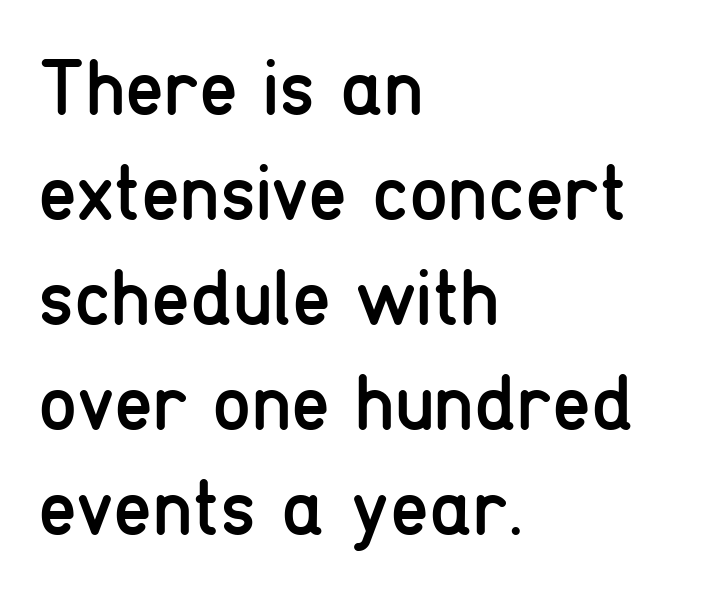
Q: Is the text bold? A: No.
Q: Is the text italic (slanted)? A: No, it is upright.
Q: Is the typeface a serif or a sans-serif typeface? A: Sans-serif.
Q: Is the text underlined? A: No.
Q: How is the paragraph aligned? A: Left-aligned.
Q: Is the spacing between letters normal or unusually wide? A: Normal.
Q: Is the spacing between lines tight, normal or loose? A: Normal.
Q: Width (condensed, normal, or wide)? A: Condensed.
Q: Stroke contrast? A: Low.
Q: x-height? A: Medium.
Q: Monospaced? A: No.
